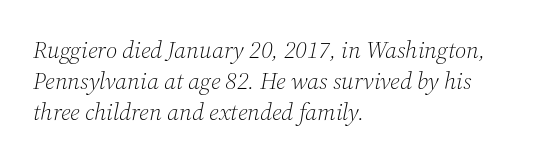
Q: Is the text bold? A: No.
Q: Is the text italic (slanted)? A: Yes, it leans right by about 12 degrees.
Q: Is the text underlined? A: No.
Q: How is the paragraph aligned? A: Left-aligned.
Q: Is the spacing between letters normal or unusually wide? A: Normal.
Q: Is the spacing between lines tight, normal or loose? A: Normal.
